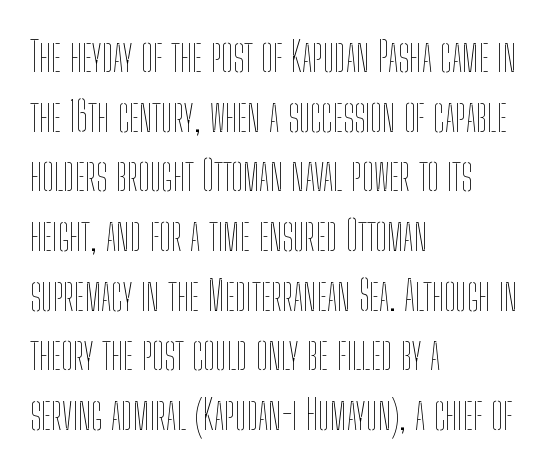
{"italic": "no", "bold": "no", "weight": "thin", "width": "condensed", "stroke_contrast": "low", "x_height": "medium", "monospaced": "no", "underline": "no", "align": "left", "line_spacing": "normal", "line_spacing_ratio": 1.42, "letter_spacing": "normal", "letter_spacing_em": 0.0, "glyph_px": 42}
